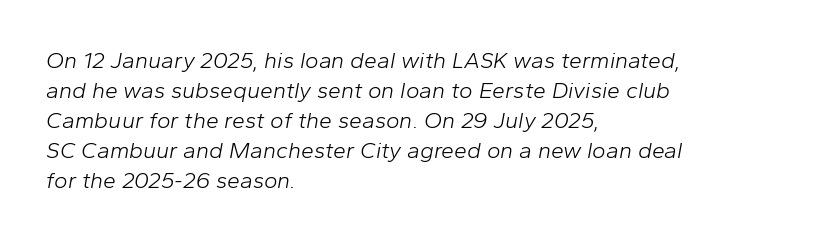
The image shows 23 px text type, italic (leaning right); set left-aligned, normal line spacing (1.3x), normal letter spacing, not underlined.
